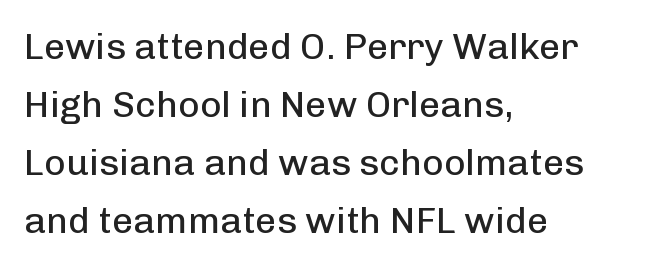
Q: Is the text bold? A: No.
Q: Is the text italic (slanted)? A: No, it is upright.
Q: Is the typeface a serif or a sans-serif typeface? A: Sans-serif.
Q: Is the text underlined? A: No.
Q: How is the paragraph aligned? A: Left-aligned.
Q: Is the spacing between letters normal or unusually wide? A: Normal.
Q: Is the spacing between lines tight, normal or loose? A: Normal.
Q: Width (condensed, normal, or wide)? A: Normal.
Q: Stroke contrast? A: Low.
Q: x-height? A: Medium.
Q: Monospaced? A: No.
